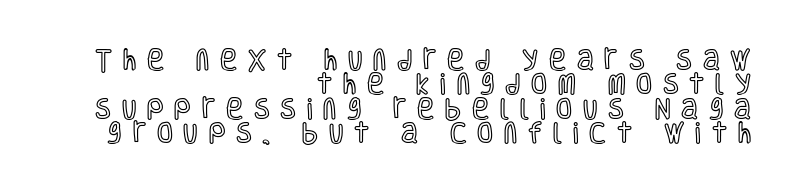
Q: Is the text italic (slanted)? A: No, it is upright.
Q: Is the text underlined? A: No.
Q: How is the paragraph aligned? A: Right-aligned.
Q: Is the spacing between letters normal or unusually wide? A: Unusually wide.
Q: Is the spacing between lines tight, normal or loose? A: Tight.
